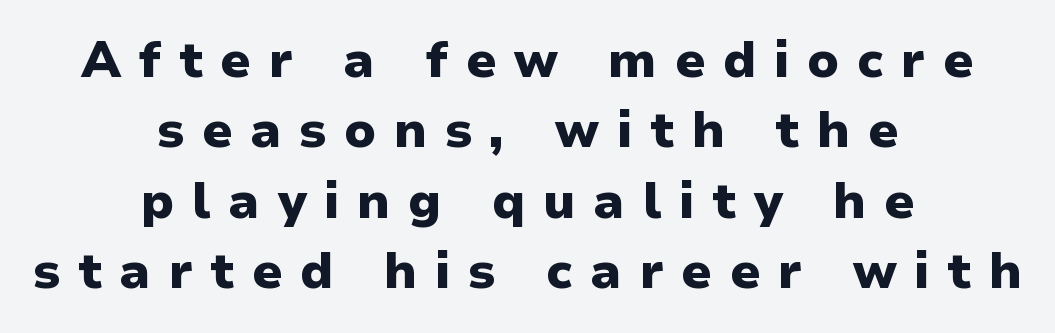
Q: Is the text bold? A: Yes.
Q: Is the text italic (slanted)? A: No, it is upright.
Q: Is the typeface a serif or a sans-serif typeface? A: Sans-serif.
Q: Is the text underlined? A: No.
Q: How is the paragraph aligned? A: Centered.
Q: Is the spacing between letters normal or unusually wide? A: Unusually wide.
Q: Is the spacing between lines tight, normal or loose? A: Normal.
Q: Width (condensed, normal, or wide)? A: Normal.
Q: Stroke contrast? A: Low.
Q: x-height? A: Medium.
Q: Monospaced? A: No.
